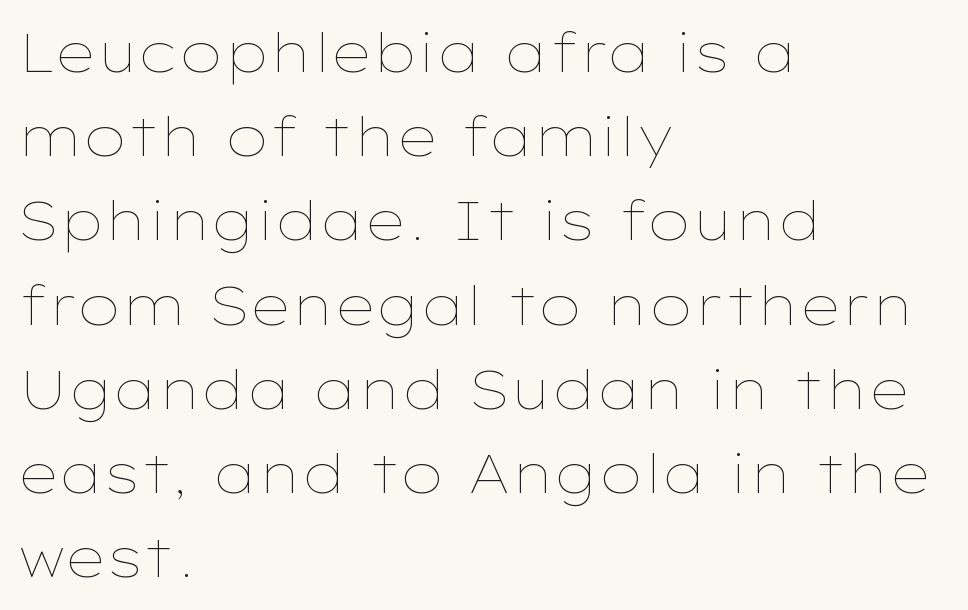
The image shows 54 px thin, wide type, upright; set left-aligned, normal line spacing (1.56x), normal letter spacing, not underlined; low stroke contrast and a medium x-height.
